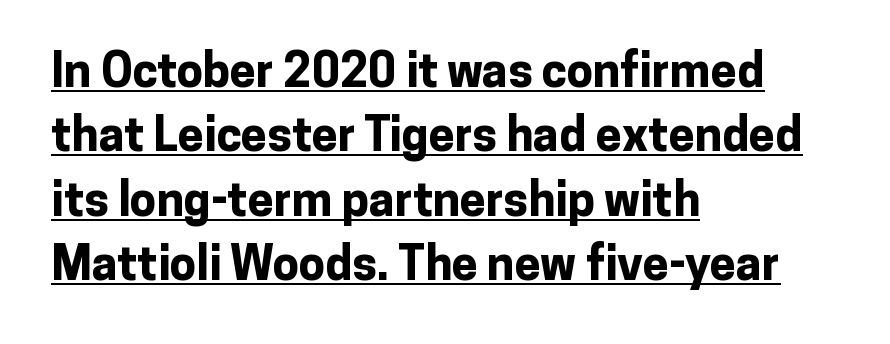
Q: Is the text bold? A: Yes.
Q: Is the text italic (slanted)? A: No, it is upright.
Q: Is the typeface a serif or a sans-serif typeface? A: Sans-serif.
Q: Is the text underlined? A: Yes.
Q: How is the paragraph aligned? A: Left-aligned.
Q: Is the spacing between letters normal or unusually wide? A: Normal.
Q: Is the spacing between lines tight, normal or loose? A: Normal.
Q: Width (condensed, normal, or wide)? A: Normal.
Q: Stroke contrast? A: Low.
Q: x-height? A: Medium.
Q: Monospaced? A: No.
